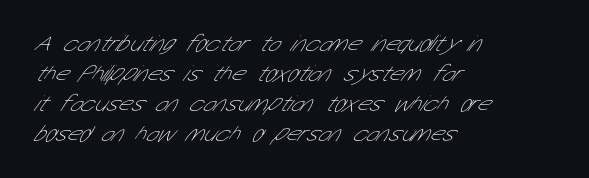
The face used here is rendered with its standard letterfit. Underline: absent. Line beginnings align vertically; line endings do not. Unbolded letterforms with no extra heft. Line spacing here is normal.
